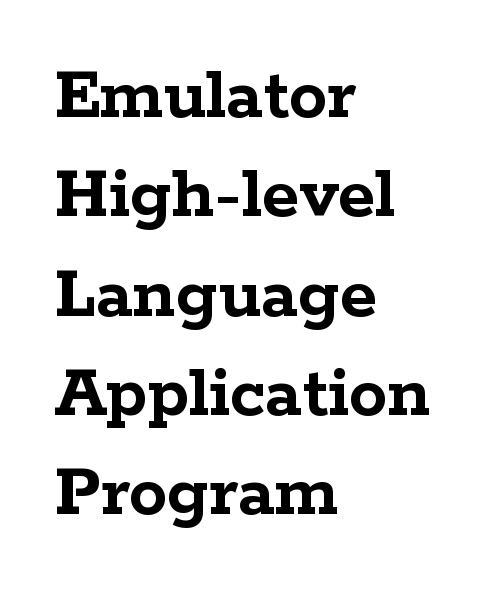
Q: Is the text bold? A: Yes.
Q: Is the text italic (slanted)? A: No, it is upright.
Q: Is the typeface a serif or a sans-serif typeface? A: Serif.
Q: Is the text underlined? A: No.
Q: How is the paragraph aligned? A: Left-aligned.
Q: Is the spacing between letters normal or unusually wide? A: Normal.
Q: Is the spacing between lines tight, normal or loose? A: Normal.
Q: Width (condensed, normal, or wide)? A: Wide.
Q: Stroke contrast? A: Low.
Q: x-height? A: Medium.
Q: Monospaced? A: No.
